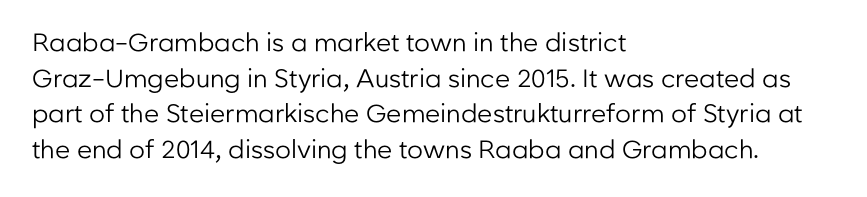
Q: Is the text bold? A: No.
Q: Is the text italic (slanted)? A: No, it is upright.
Q: Is the text underlined? A: No.
Q: How is the paragraph aligned? A: Left-aligned.
Q: Is the spacing between letters normal or unusually wide? A: Normal.
Q: Is the spacing between lines tight, normal or loose? A: Normal.
